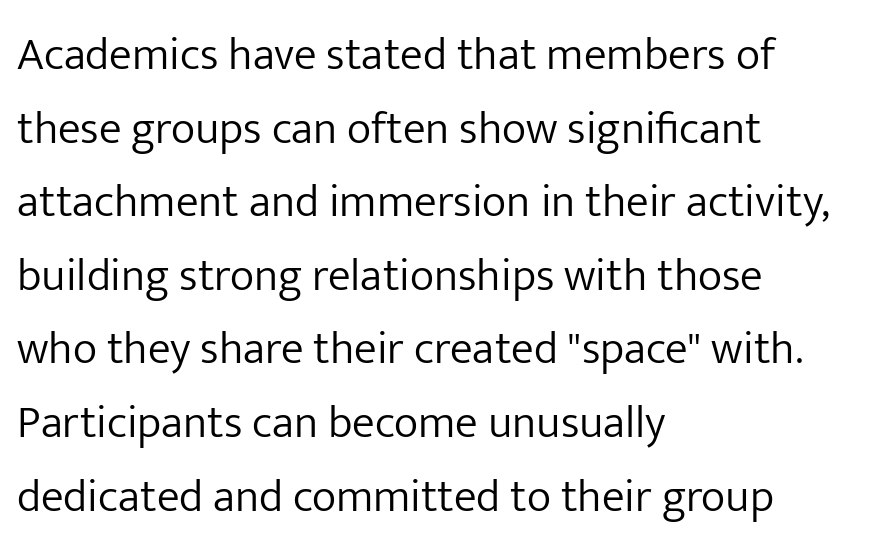
Each stroke keeps to a modest, everyday thickness or less. The face used here is a sans, in the tradition of grotesques and geometrics. Spacing verdict: proportional, widths tailored to each character. The line-height multiplier appears to be the usual default. Anything drawn beneath the words? Only blank space. The line texture is even and compact thanks to regular tracking.
